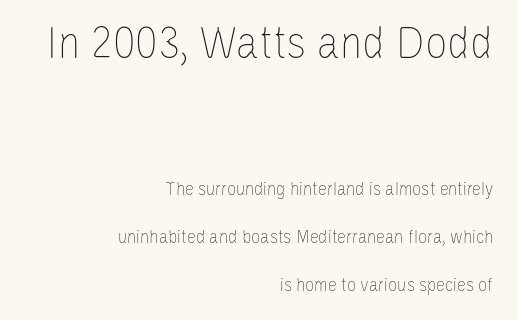
The image shows 49 px thin, condensed type, upright; set right-aligned, loose line spacing (2.39x), normal letter spacing, not underlined; the first (top) block is 2.45x larger; low stroke contrast and a large x-height.
